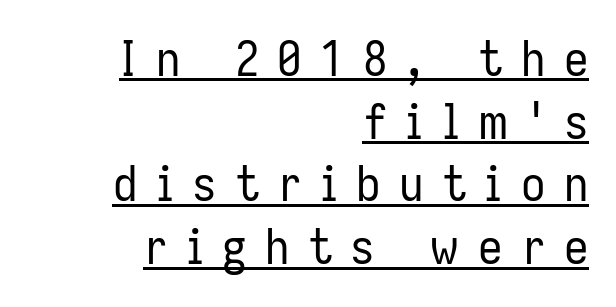
Are there feet on the stems? There aren't — it's a sans. Is the stroke heavy? The answer is a plain regular-or-lighter. You could not count columns in this text — the font is proportionally spaced. In terms of leading, this rendering sits right in the middle. A baseline rule has been typeset under these characters. Tall strokes in this sample are plumb rather than angled.
